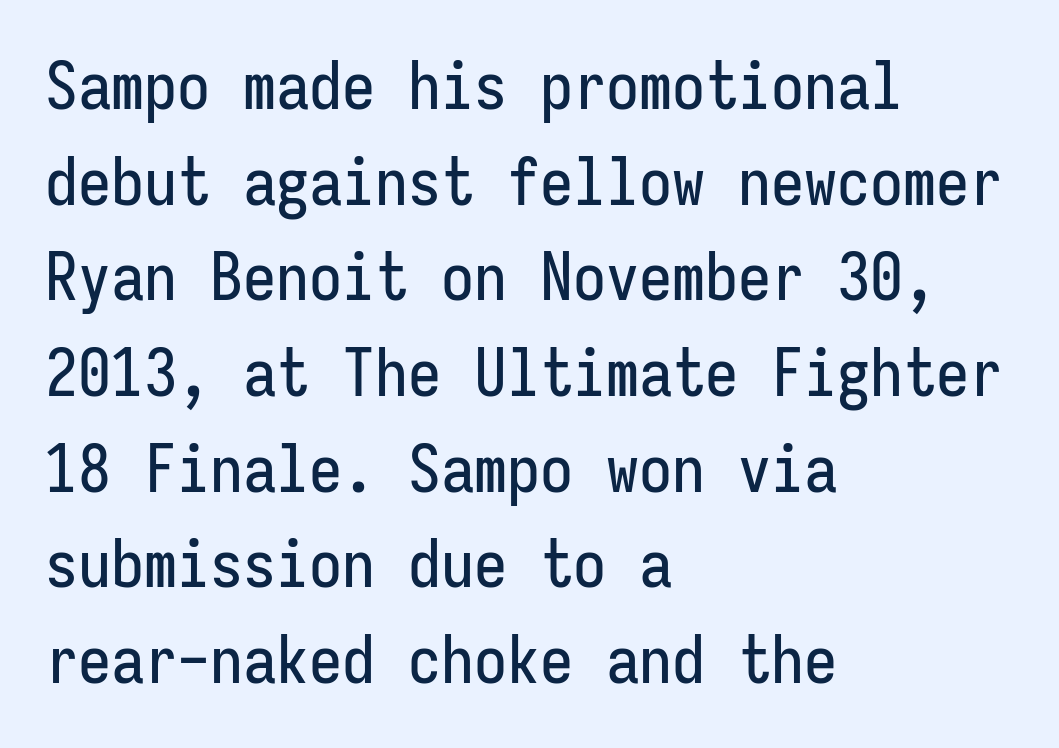
Q: Is the text italic (slanted)? A: No, it is upright.
Q: Is the typeface a serif or a sans-serif typeface? A: Sans-serif.
Q: Is the text underlined? A: No.
Q: How is the paragraph aligned? A: Left-aligned.
Q: Is the spacing between letters normal or unusually wide? A: Normal.
Q: Is the spacing between lines tight, normal or loose? A: Normal.
Q: Width (condensed, normal, or wide)? A: Condensed.
Q: Stroke contrast? A: Low.
Q: x-height? A: Medium.
Q: Monospaced? A: Yes.
